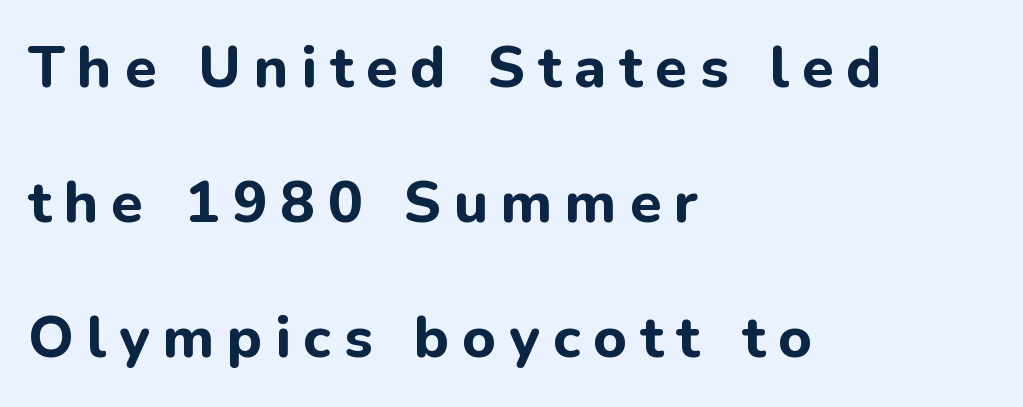
Q: Is the text bold? A: Yes.
Q: Is the text italic (slanted)? A: No, it is upright.
Q: Is the typeface a serif or a sans-serif typeface? A: Sans-serif.
Q: Is the text underlined? A: No.
Q: How is the paragraph aligned? A: Left-aligned.
Q: Is the spacing between letters normal or unusually wide? A: Unusually wide.
Q: Is the spacing between lines tight, normal or loose? A: Loose.
Q: Width (condensed, normal, or wide)? A: Normal.
Q: Stroke contrast? A: Low.
Q: x-height? A: Medium.
Q: Monospaced? A: No.
